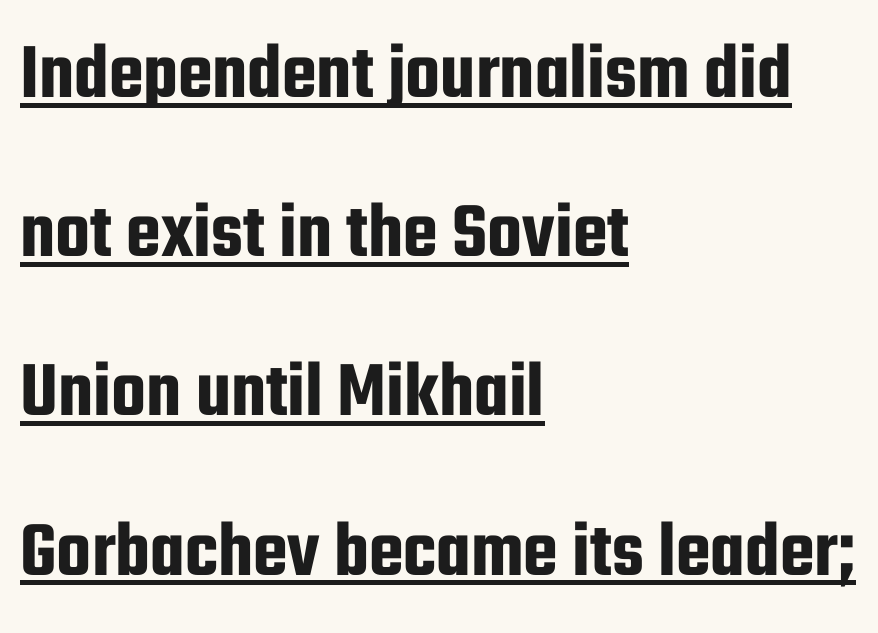
Leading is clearly above the norm, producing a sparse column. Observe the ordinary spacing: letters are neighbours, not strangers. A typesetter would call this proportional, since set widths differ per character. The ragged edge is on the right, which tells us the setting is flush left.
